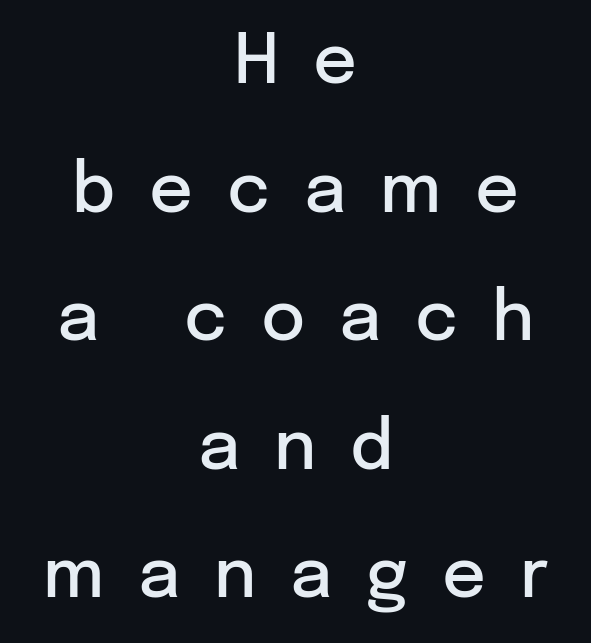
Q: Is the text bold? A: Semi-bold.
Q: Is the text italic (slanted)? A: No, it is upright.
Q: Is the typeface a serif or a sans-serif typeface? A: Sans-serif.
Q: Is the text underlined? A: No.
Q: How is the paragraph aligned? A: Centered.
Q: Is the spacing between letters normal or unusually wide? A: Unusually wide.
Q: Width (condensed, normal, or wide)? A: Normal.
Q: Stroke contrast? A: Low.
Q: x-height? A: Medium.
Q: Monospaced? A: No.
